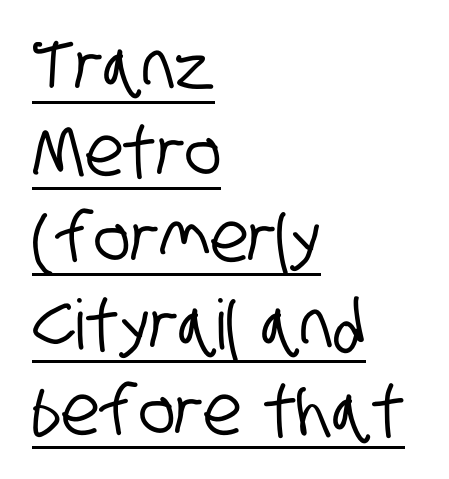
Layout note: lines flush left. What's the leading like? Ordinary, nothing unusual. Notice how a bar underscores the lettering throughout. This is sans-serif lettering, the kind often seen on screens and signage. These lines keep a tight, regular rhythm from letter to letter. The passage shown is typed in a proportional face where columns would drift.
